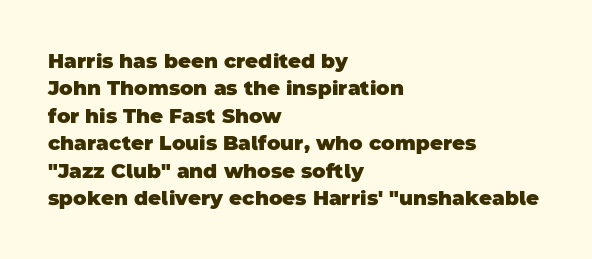
The image shows 20 px bold type; set left-aligned, normal line spacing (1.37x), normal letter spacing, not underlined.
